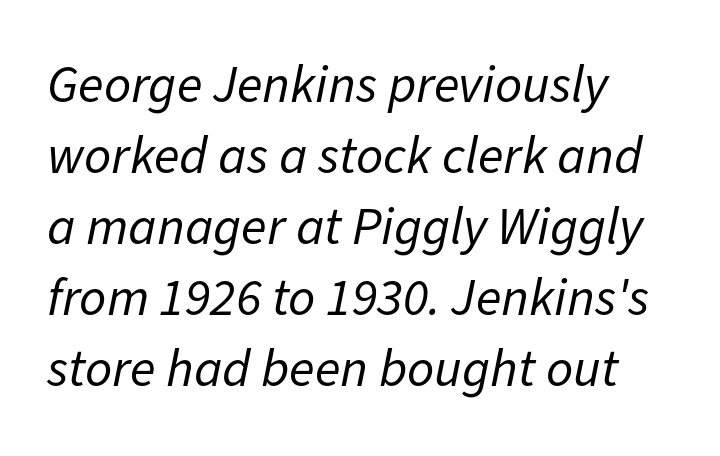
Q: Is the text bold? A: No.
Q: Is the text italic (slanted)? A: Yes, it leans right by about 11 degrees.
Q: Is the text underlined? A: No.
Q: How is the paragraph aligned? A: Left-aligned.
Q: Is the spacing between letters normal or unusually wide? A: Normal.
Q: Is the spacing between lines tight, normal or loose? A: Normal.
Q: Width (condensed, normal, or wide)? A: Normal.
Q: Stroke contrast? A: Low.
Q: x-height? A: Medium.
Q: Monospaced? A: No.
